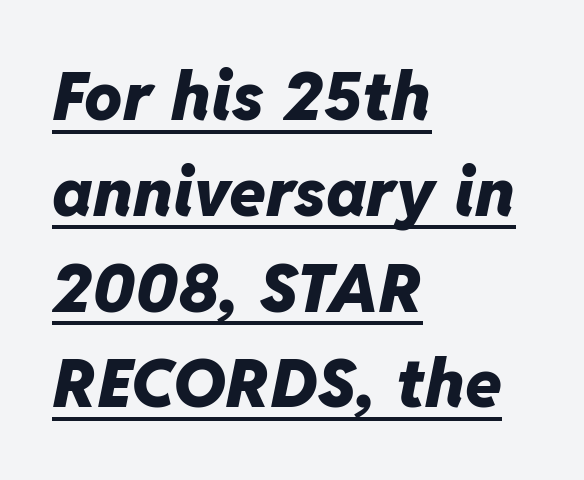
A full-strength bold gives these letters their thick strokes. Characters follow at the spacing the type designer built in. The letters advance in unequal steps, a hallmark of proportional type. This rendering features underlined lettering. The space between consecutive lines is moderate. Quick note: italic.
